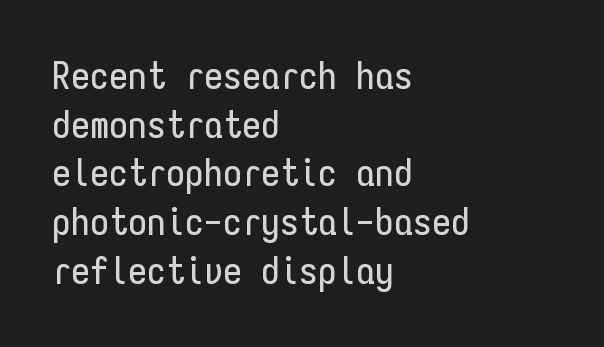
Between one letter and the next there's only the usual sliver of space. Baseline-to-baseline distance is the conventional proportion of letter height. Grotesque or geometric, the face here clearly has no serifs. Fixed-width glyphs throughout — classic coding-font behaviour. Bare-footed words on every line.
